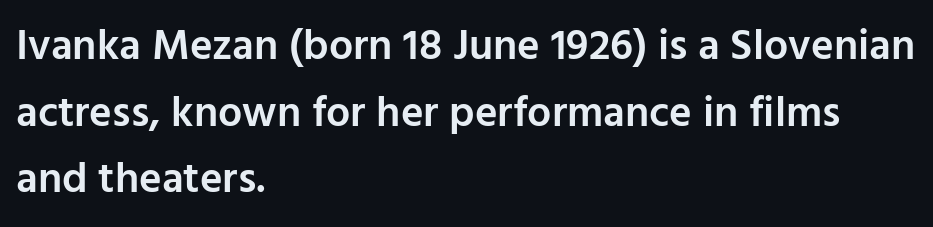
Q: Is the text bold? A: Semi-bold.
Q: Is the text italic (slanted)? A: No, it is upright.
Q: Is the typeface a serif or a sans-serif typeface? A: Sans-serif.
Q: Is the text underlined? A: No.
Q: How is the paragraph aligned? A: Left-aligned.
Q: Is the spacing between letters normal or unusually wide? A: Normal.
Q: Is the spacing between lines tight, normal or loose? A: Normal.
Q: Width (condensed, normal, or wide)? A: Normal.
Q: Stroke contrast? A: Low.
Q: x-height? A: Medium.
Q: Monospaced? A: No.
